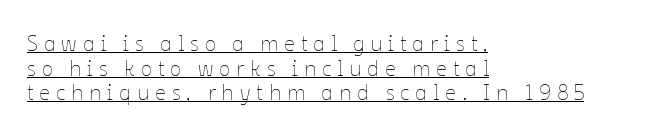
{"italic": "no", "bold": "no", "underline": "yes", "align": "left", "line_spacing_ratio": 1.17, "letter_spacing": "wide", "letter_spacing_em": 0.29, "glyph_px": 21}
